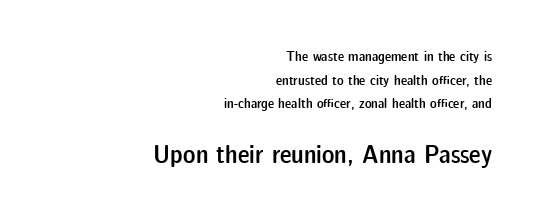
{"italic": "no", "bold": "semi", "underline": "no", "align": "right", "line_spacing": "normal", "line_spacing_ratio": 1.68, "letter_spacing": "normal", "letter_spacing_em": 0.0, "larger_block": "second", "size_ratio": 1.86, "glyph_px": 26}
